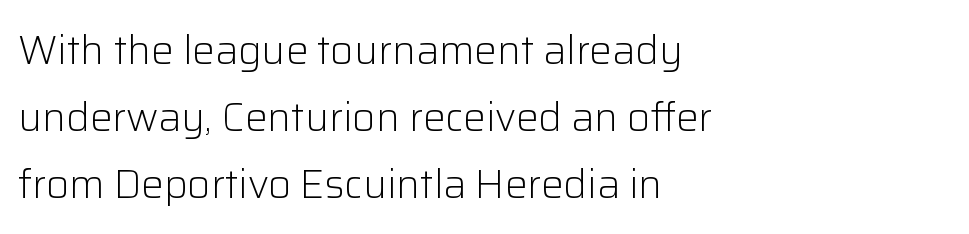
Each letter keeps its own natural width here, so spacing adapts to shape. Observe the absence of serifs on each vertical stroke in this sample. Short note: letters normally spaced. The typography opts for an upright posture over an oblique one. Compared with a centered layout, this one pins lines to the left instead.
